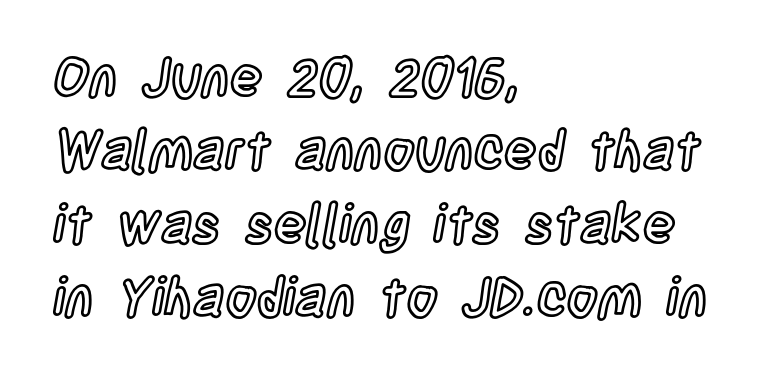
{"width": "condensed", "x_height": "large", "monospaced": "no", "underline": "no", "align": "left", "line_spacing": "normal", "line_spacing_ratio": 1.36, "letter_spacing": "normal", "letter_spacing_em": 0.0, "glyph_px": 54}
